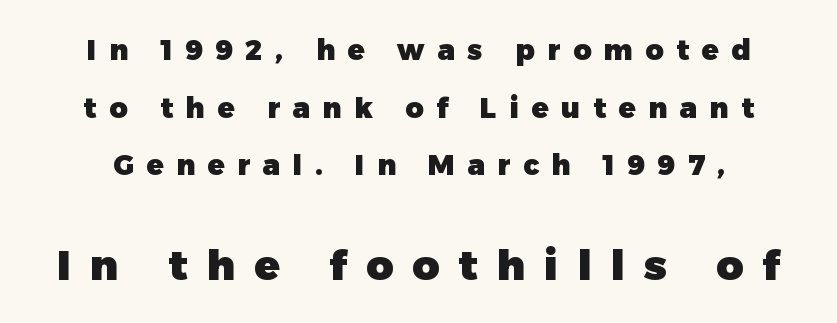
The image shows 42 px heavy sans-serif type, upright; set loose line spacing (2.06x), unusually wide letter spacing (+0.45 em), not underlined; the second (bottom) block is 1.5x larger; low stroke contrast and a medium x-height.
